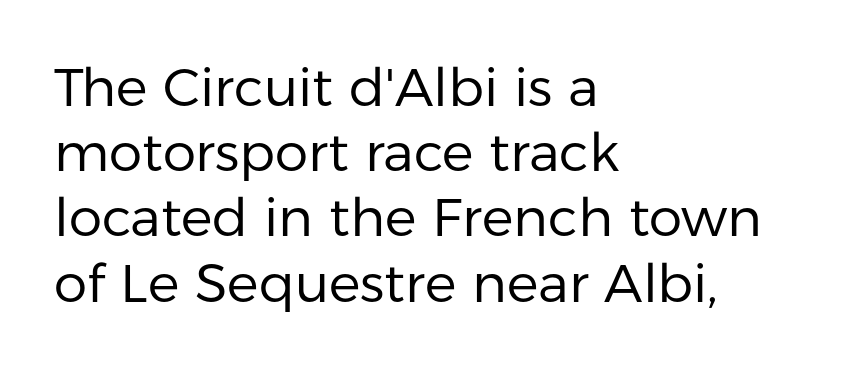
The image shows 53 px regular-weight sans-serif type, upright; set left-aligned, line spacing 1.23x, normal letter spacing, not underlined; low stroke contrast and a medium x-height.
